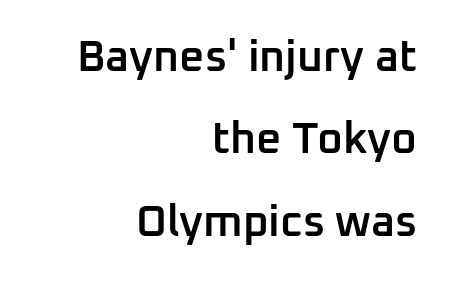
{"serif": "no", "italic": "no", "bold": "semi", "weight": "semibold", "width": "normal", "stroke_contrast": "low", "x_height": "medium", "monospaced": "no", "underline": "no", "align": "right", "line_spacing_ratio": 1.87, "letter_spacing": "normal", "letter_spacing_em": 0.0, "glyph_px": 44}
